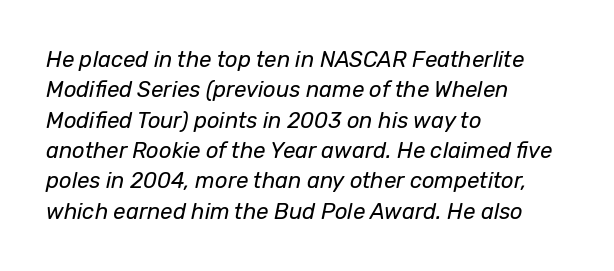
The image shows 22 px text type, italic (leaning right); set left-aligned, normal line spacing (1.38x), normal letter spacing, not underlined.
